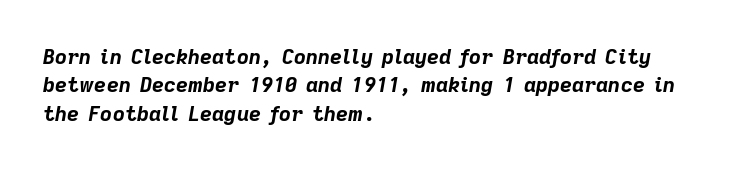
{"italic": "yes", "lean": "right", "slant_degrees": 9, "bold": "yes", "underline": "no", "align": "left", "line_spacing": "normal", "line_spacing_ratio": 1.35, "letter_spacing": "normal", "letter_spacing_em": 0.0, "glyph_px": 21}
